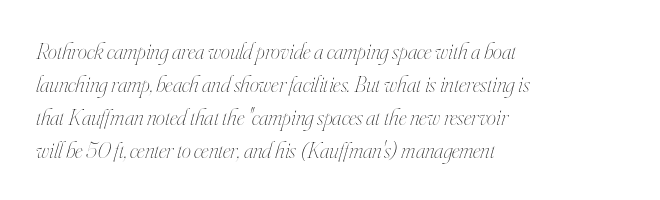
{"italic": "yes", "lean": "right", "slant_degrees": 16, "bold": "no", "underline": "no", "align": "left", "line_spacing": "normal", "line_spacing_ratio": 1.43, "letter_spacing": "normal", "letter_spacing_em": 0.0, "glyph_px": 23}
